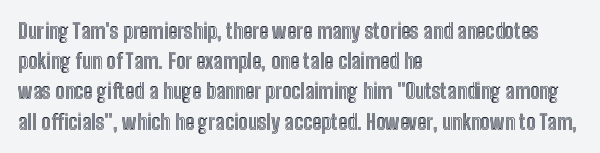
Q: Is the text italic (slanted)? A: No, it is upright.
Q: Is the text underlined? A: No.
Q: How is the paragraph aligned? A: Left-aligned.
Q: Is the spacing between letters normal or unusually wide? A: Normal.
Q: Is the spacing between lines tight, normal or loose? A: Normal.
